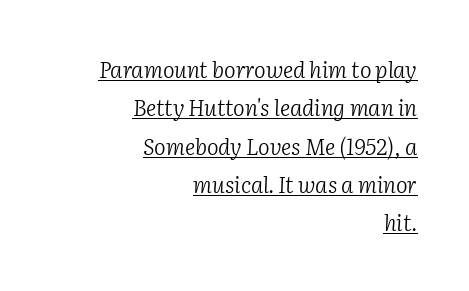
{"italic": "yes", "lean": "right", "slant_degrees": 2, "bold": "no", "underline": "yes", "align": "right", "line_spacing_ratio": 1.74, "letter_spacing": "normal", "letter_spacing_em": 0.0, "glyph_px": 22}
